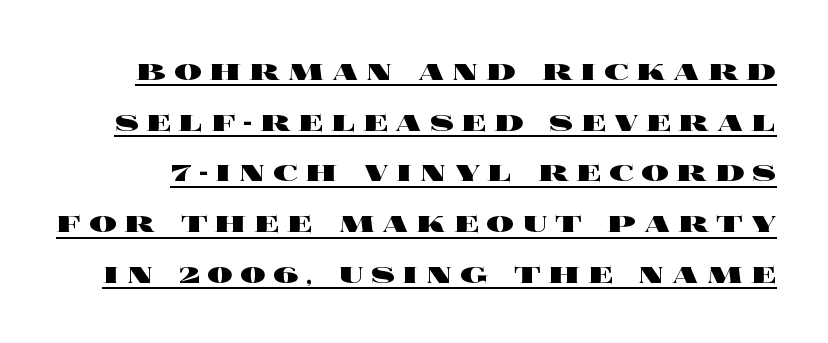
{"italic": "no", "bold": "yes", "weight": "heavy", "width": "wide", "x_height": "large", "monospaced": "no", "underline": "yes", "line_spacing": "normal", "line_spacing_ratio": 1.45, "letter_spacing": "wide", "letter_spacing_em": 0.21, "glyph_px": 35}
